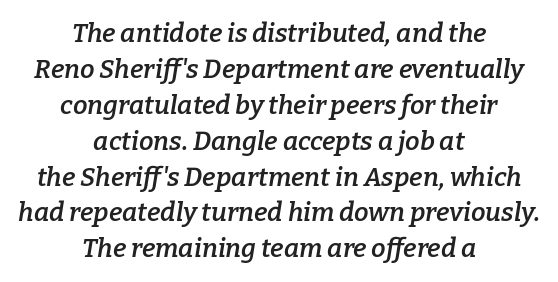
{"italic": "yes", "lean": "right", "slant_degrees": 9, "bold": "semi", "underline": "no", "align": "center", "line_spacing": "normal", "line_spacing_ratio": 1.38, "letter_spacing": "normal", "letter_spacing_em": 0.0, "glyph_px": 26}
